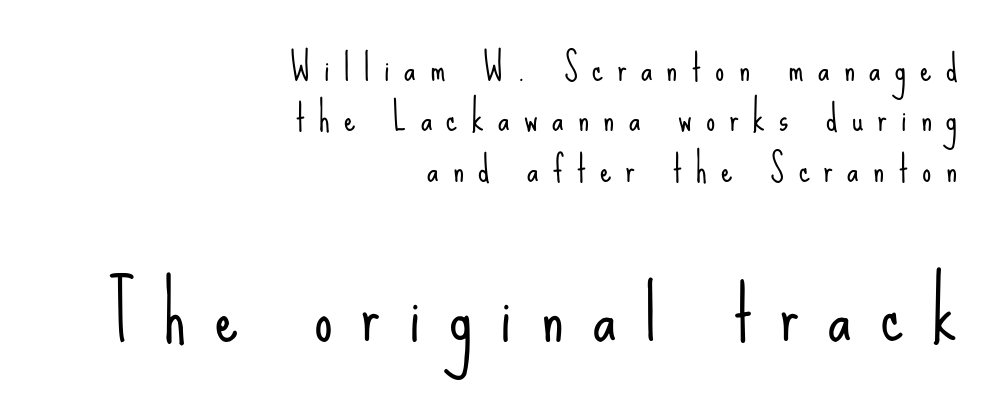
The image shows 73 px light, condensed sans-serif type, upright; set right-aligned, normal line spacing (1.4x), unusually wide letter spacing (+0.4 em), not underlined; the second (bottom) block is 2.03x larger; low stroke contrast and a small x-height.
